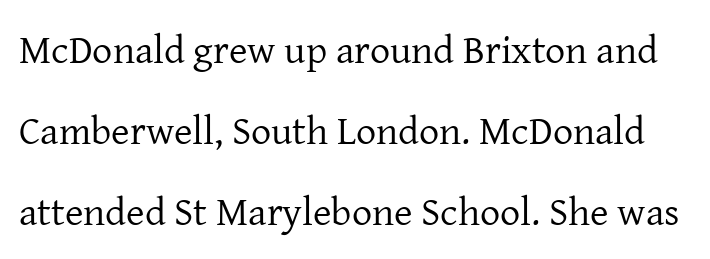
The image shows 40 px regular-weight serif type, upright; set loose line spacing (2.02x), normal letter spacing, not underlined; low stroke contrast and a medium x-height.
